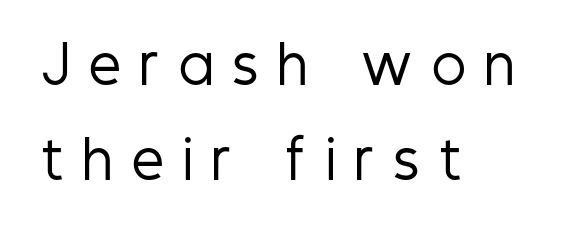
The image shows 51 px regular-weight, condensed sans-serif type, upright; set left-aligned, line spacing 1.86x, unusually wide letter spacing (+0.38 em), not underlined; low stroke contrast and a medium x-height.
